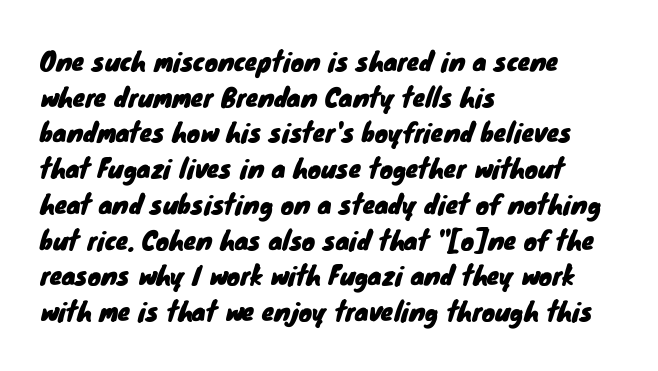
Characters follow at the spacing the type designer built in. Each new line begins a customary step beneath the previous one. Any mark beneath the type? The region is blank. The paragraph has a hard left edge and a soft right edge.
